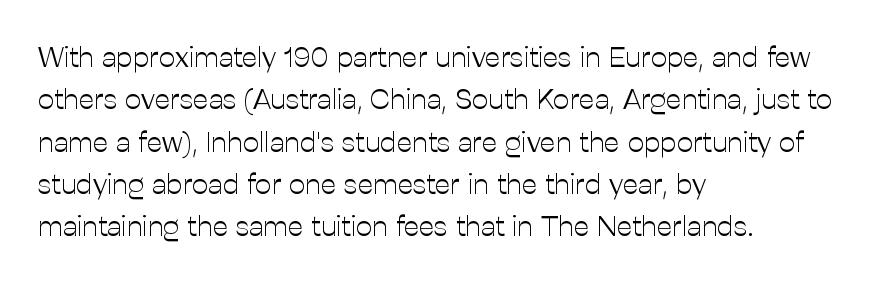
{"serif": "no", "italic": "no", "bold": "no", "weight": "light", "width": "normal", "stroke_contrast": "low", "x_height": "medium", "monospaced": "no", "underline": "no", "align": "left", "line_spacing": "normal", "line_spacing_ratio": 1.46, "letter_spacing": "normal", "letter_spacing_em": 0.0, "glyph_px": 29}
